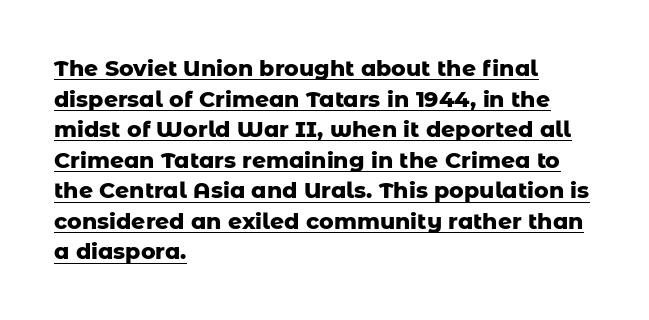
The image shows 22 px bold type, upright; set left-aligned, normal line spacing (1.39x), normal letter spacing, underlined.
